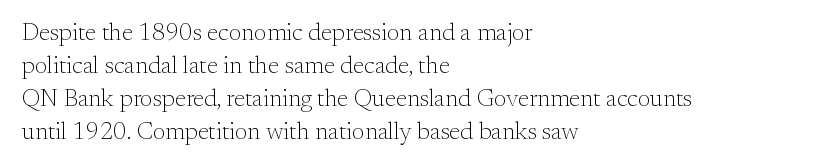
{"italic": "no", "bold": "no", "underline": "no", "align": "left", "line_spacing": "normal", "line_spacing_ratio": 1.37, "letter_spacing": "normal", "letter_spacing_em": 0.0, "glyph_px": 24}
